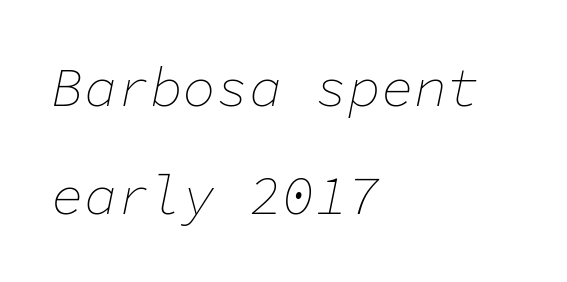
Q: Is the text bold? A: No.
Q: Is the text italic (slanted)? A: Yes, it leans right by about 11 degrees.
Q: Is the text underlined? A: No.
Q: How is the paragraph aligned? A: Left-aligned.
Q: Is the spacing between letters normal or unusually wide? A: Normal.
Q: Is the spacing between lines tight, normal or loose? A: Loose.
Q: Width (condensed, normal, or wide)? A: Normal.
Q: Stroke contrast? A: Low.
Q: x-height? A: Medium.
Q: Monospaced? A: Yes.
